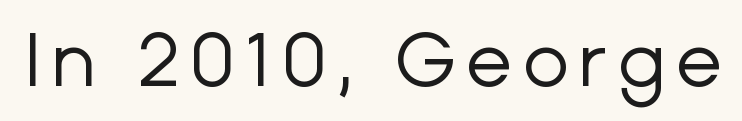
Q: Is the text bold? A: No.
Q: Is the text italic (slanted)? A: No, it is upright.
Q: Is the typeface a serif or a sans-serif typeface? A: Sans-serif.
Q: Is the text underlined? A: No.
Q: Width (condensed, normal, or wide)? A: Normal.
Q: Stroke contrast? A: Low.
Q: x-height? A: Medium.
Q: Monospaced? A: No.
